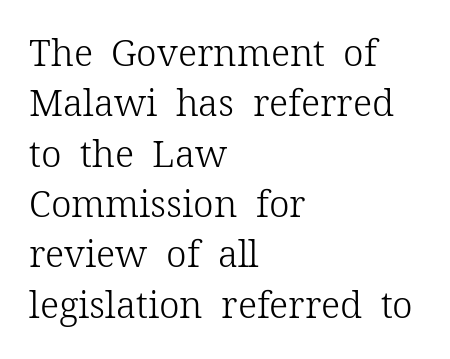
Q: Is the text bold? A: No.
Q: Is the text italic (slanted)? A: No, it is upright.
Q: Is the typeface a serif or a sans-serif typeface? A: Serif.
Q: Is the text underlined? A: No.
Q: How is the paragraph aligned? A: Left-aligned.
Q: Is the spacing between letters normal or unusually wide? A: Normal.
Q: Is the spacing between lines tight, normal or loose? A: Normal.
Q: Width (condensed, normal, or wide)? A: Normal.
Q: Stroke contrast? A: Low.
Q: x-height? A: Medium.
Q: Monospaced? A: No.
